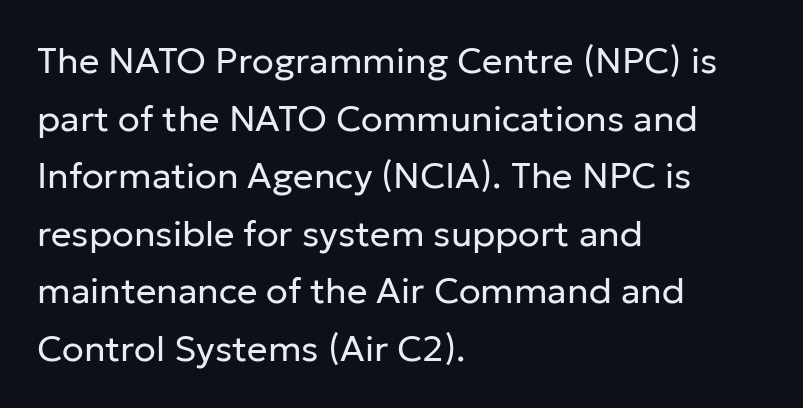
The image shows 36 px regular-weight sans-serif type, upright; set left-aligned, normal line spacing (1.6x), normal letter spacing, not underlined; low stroke contrast and a medium x-height.
